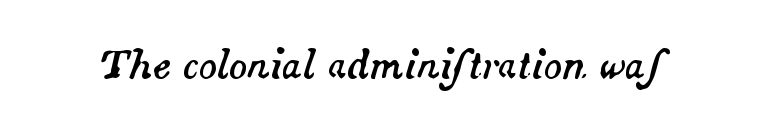
{"italic": "yes", "lean": "right", "slant_degrees": 14, "width": "normal", "stroke_contrast": "medium", "x_height": "small", "monospaced": "no", "underline": "no", "letter_spacing": "normal", "letter_spacing_em": 0.0, "glyph_px": 38}
